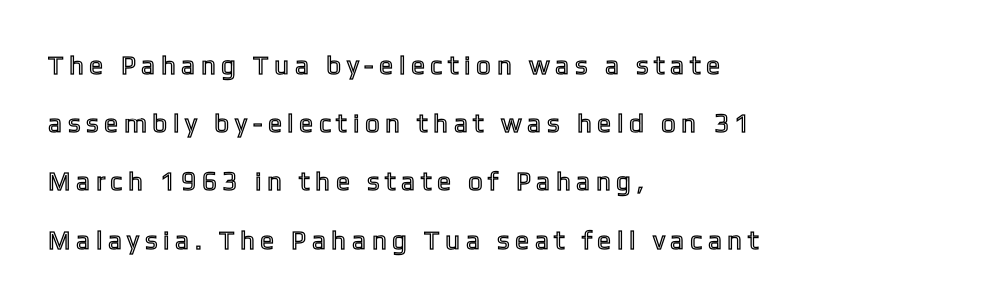
{"italic": "no", "underline": "no", "align": "left", "line_spacing": "loose", "line_spacing_ratio": 2.24, "letter_spacing": "wide", "letter_spacing_em": 0.29, "glyph_px": 26}
